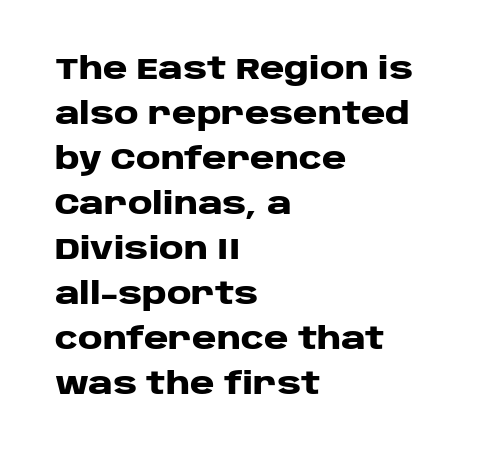
Q: Is the text bold? A: Yes.
Q: Is the text italic (slanted)? A: No, it is upright.
Q: Is the typeface a serif or a sans-serif typeface? A: Sans-serif.
Q: Is the text underlined? A: No.
Q: How is the paragraph aligned? A: Left-aligned.
Q: Is the spacing between letters normal or unusually wide? A: Normal.
Q: Is the spacing between lines tight, normal or loose? A: Normal.
Q: Width (condensed, normal, or wide)? A: Wide.
Q: Stroke contrast? A: Low.
Q: x-height? A: Large.
Q: Monospaced? A: No.
